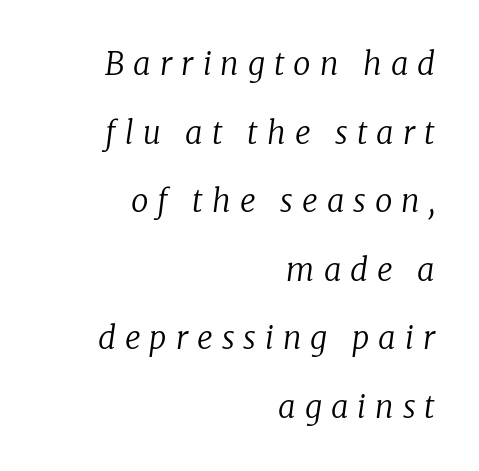
Q: Is the text bold? A: No.
Q: Is the text italic (slanted)? A: Yes, it leans right by about 8 degrees.
Q: Is the typeface a serif or a sans-serif typeface? A: Serif.
Q: Is the text underlined? A: No.
Q: How is the paragraph aligned? A: Right-aligned.
Q: Is the spacing between letters normal or unusually wide? A: Unusually wide.
Q: Is the spacing between lines tight, normal or loose? A: Loose.
Q: Width (condensed, normal, or wide)? A: Normal.
Q: Stroke contrast? A: Low.
Q: x-height? A: Medium.
Q: Monospaced? A: No.
